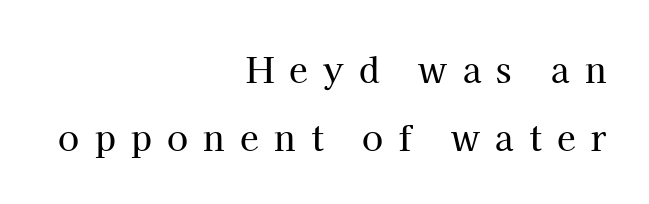
The image shows 34 px serif type, upright; set right-aligned, loose line spacing (2.0x), unusually wide letter spacing (+0.45 em), not underlined; high stroke contrast and a medium x-height.
